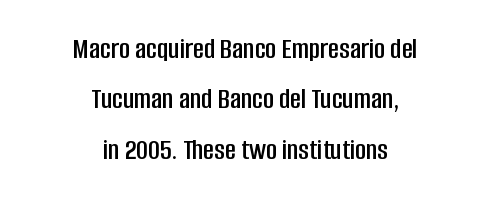
The letters carry no serifs — their stems end cleanly without finishing strokes. Between one letter and the next there's only the usual sliver of space. Check under the words: just untouched page. The rows are spaced the way most documents space them. No italicization has been applied; the sample stays upright. These lines are centered, leaving both edges ragged.
